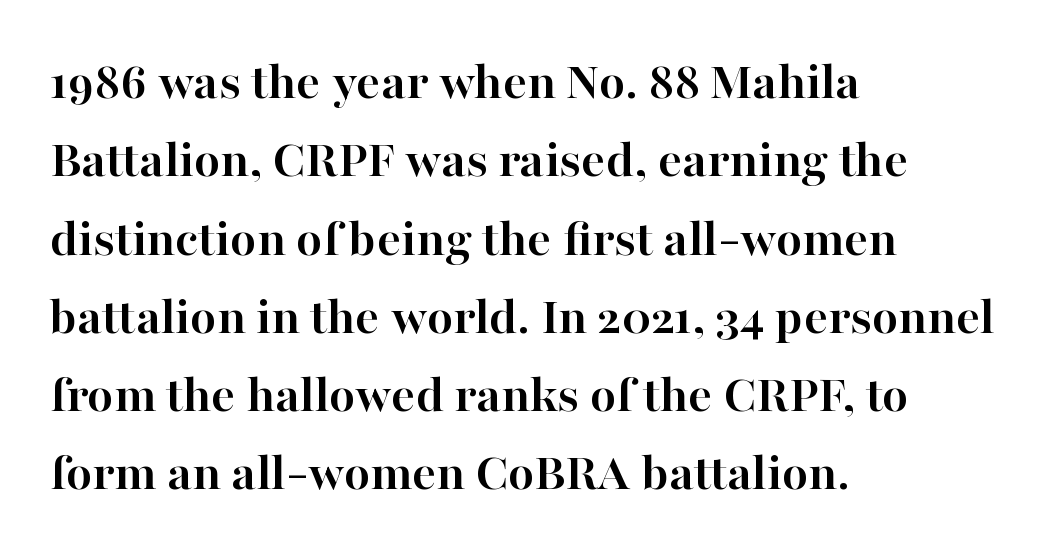
The block of text has a typical density, with ordinary space between rows. Weight check: bold — yes, fully. This sample uses a serif face. The rendering uses natural spacing where letterforms have individual widths. The specimen omits any rule beneath the text block's lines. The font's upright variant was chosen for this text.
